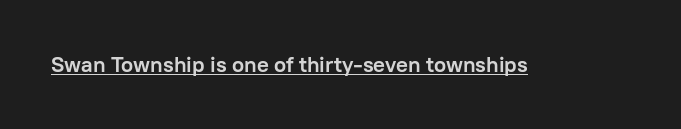
The face used here is rendered with its standard letterfit. These lines were composed using upright roman letters. Strokes here are thick enough to call this a true bold. Is there an underline? Yes — a line sits under the letters.
